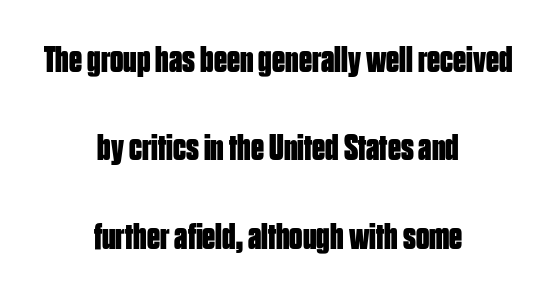
The image shows 37 px bold, condensed sans-serif type, upright; set centered, loose line spacing (2.39x), normal letter spacing, not underlined; low stroke contrast and a large x-height.
